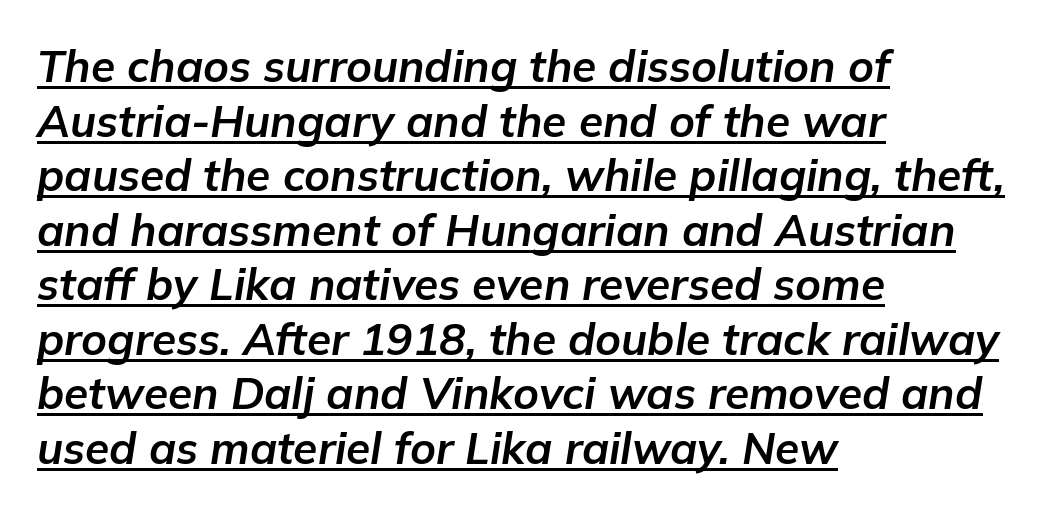
The font's italic variant was chosen for this text. Emphasis by weight is at full strength: bold. Do the characters align in a grid? No, the font is proportional. Spacing between characters is what you'd get straight out of the box. You can see a thin bar hugging the bottom of the glyphs. The rag falls on the right side of this text block.
